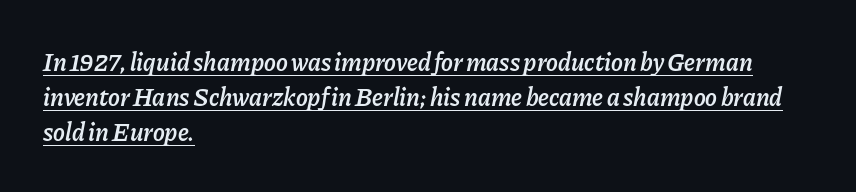
The image shows 25 px text type, italic (leaning right); set left-aligned, normal line spacing (1.4x), normal letter spacing, underlined.
